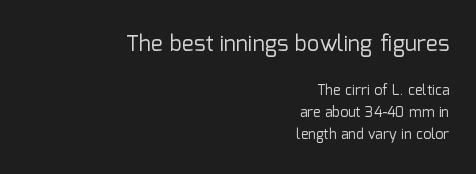
The image shows 22 px text type, upright; set right-aligned, normal line spacing (1.56x), normal letter spacing, not underlined; the first (top) block is 1.57x larger.
